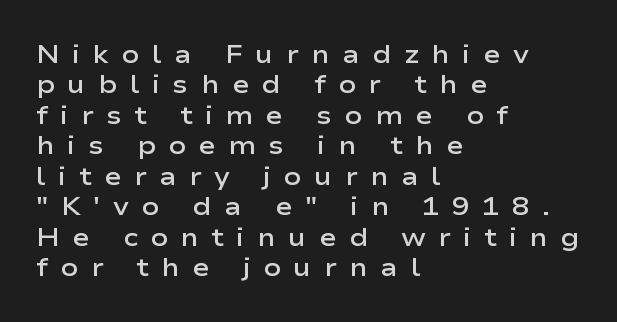
Q: Is the text bold? A: Semi-bold.
Q: Is the text italic (slanted)? A: No, it is upright.
Q: Is the text underlined? A: No.
Q: How is the paragraph aligned? A: Left-aligned.
Q: Is the spacing between letters normal or unusually wide? A: Unusually wide.
